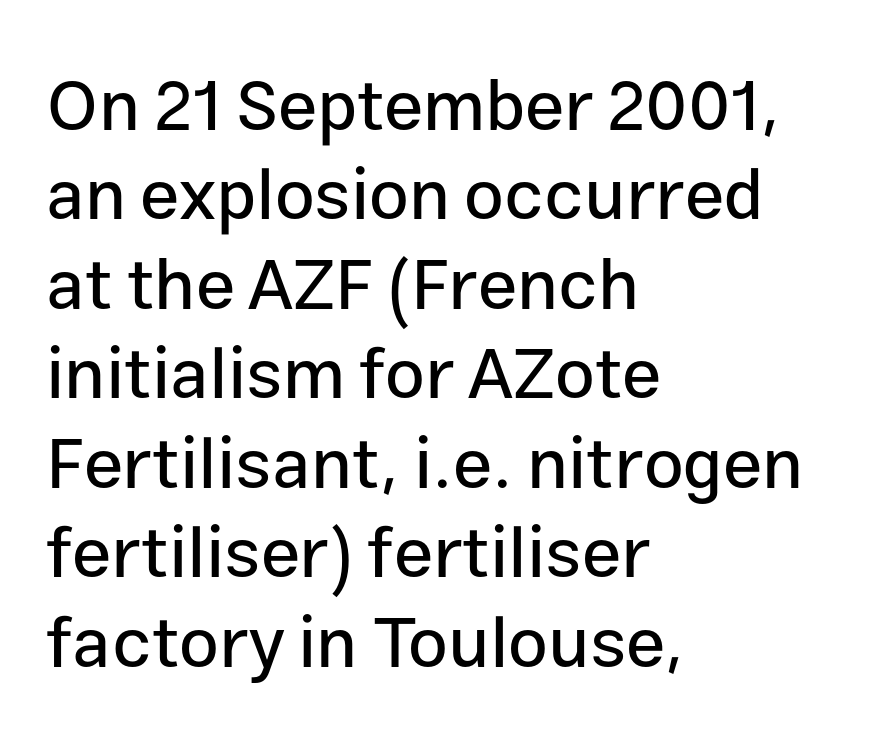
The image shows 71 px sans-serif type, upright; set left-aligned, normal line spacing (1.26x), normal letter spacing, not underlined; low stroke contrast and a medium x-height.
